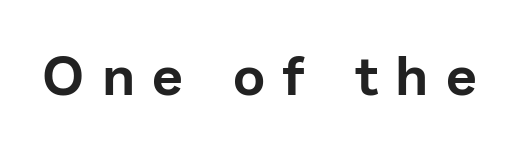
Style check: upright. The gap between lines stays unmarked. Caption: expanded tracking, letters set apart. The face used here is a sans, in the tradition of grotesques and geometrics. Proportional: the letters do not fall into vertical columns.
